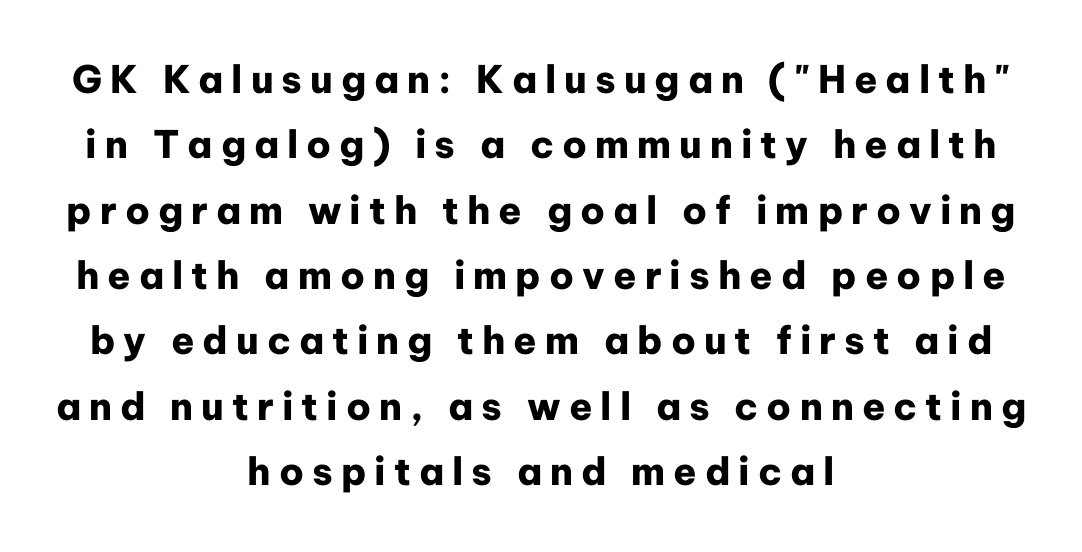
The glyphs have the mass of a bold cut. Underline: absent. The rendering uses natural spacing where letterforms have individual widths. This is the regular roman posture of the typeface. This sample uses expanded letter spacing, leaving extra air between glyphs. A centered setting, common on invitations and titles, is used for this passage.
